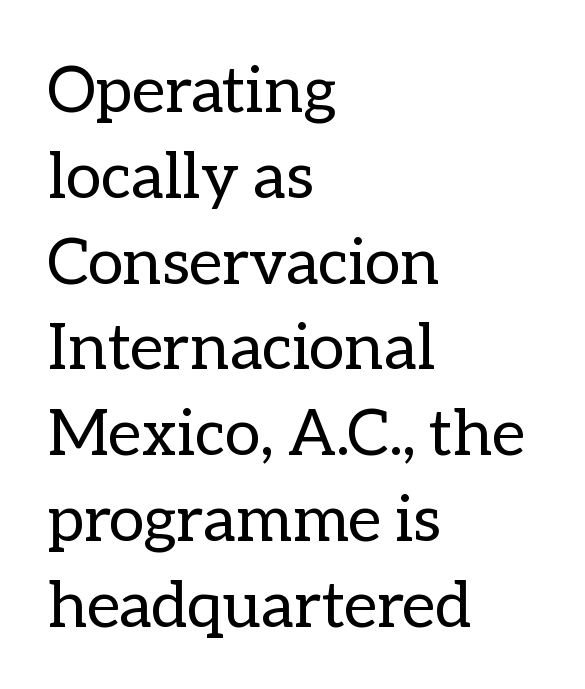
Q: Is the text bold? A: No.
Q: Is the text italic (slanted)? A: No, it is upright.
Q: Is the text underlined? A: No.
Q: How is the paragraph aligned? A: Left-aligned.
Q: Is the spacing between letters normal or unusually wide? A: Normal.
Q: Is the spacing between lines tight, normal or loose? A: Normal.
Q: Width (condensed, normal, or wide)? A: Normal.
Q: Stroke contrast? A: Low.
Q: x-height? A: Medium.
Q: Monospaced? A: No.
